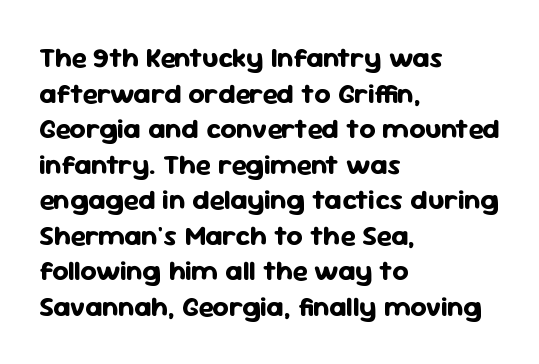
Q: Is the text bold? A: Yes.
Q: Is the text italic (slanted)? A: No, it is upright.
Q: Is the typeface a serif or a sans-serif typeface? A: Sans-serif.
Q: Is the text underlined? A: No.
Q: How is the paragraph aligned? A: Left-aligned.
Q: Is the spacing between letters normal or unusually wide? A: Normal.
Q: Is the spacing between lines tight, normal or loose? A: Normal.
Q: Width (condensed, normal, or wide)? A: Normal.
Q: Stroke contrast? A: Low.
Q: x-height? A: Medium.
Q: Monospaced? A: No.
